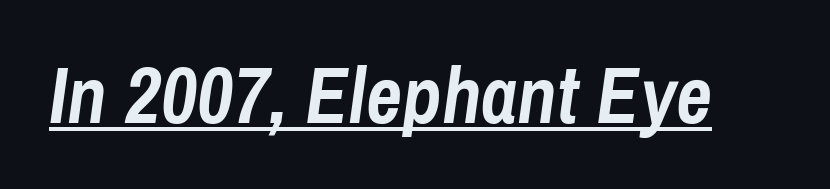
{"italic": "yes", "lean": "right", "slant_degrees": 8, "bold": "yes", "weight": "semibold", "width": "condensed", "stroke_contrast": "low", "x_height": "medium", "monospaced": "no", "underline": "yes", "letter_spacing": "normal", "letter_spacing_em": 0.0, "glyph_px": 79}
